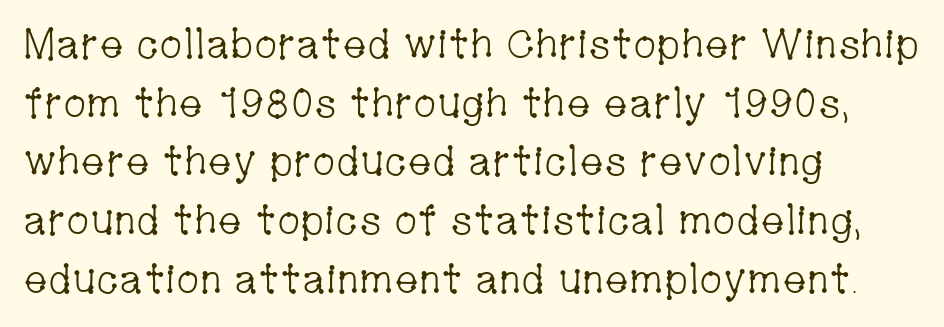
{"serif": "yes", "italic": "no", "bold": "no", "weight": "light", "width": "condensed", "stroke_contrast": "low", "x_height": "medium", "monospaced": "no", "underline": "no", "align": "left", "line_spacing": "normal", "line_spacing_ratio": 1.43, "letter_spacing": "normal", "letter_spacing_em": 0.0, "glyph_px": 41}
